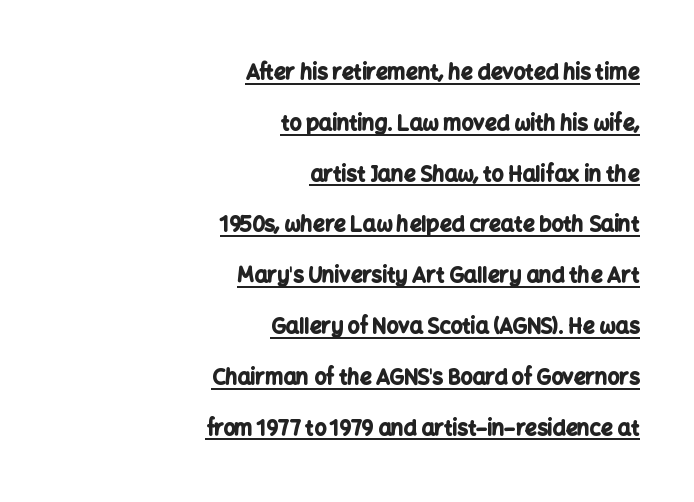
Q: Is the text bold? A: Yes.
Q: Is the text italic (slanted)? A: No, it is upright.
Q: Is the text underlined? A: Yes.
Q: How is the paragraph aligned? A: Right-aligned.
Q: Is the spacing between letters normal or unusually wide? A: Normal.
Q: Is the spacing between lines tight, normal or loose? A: Loose.
